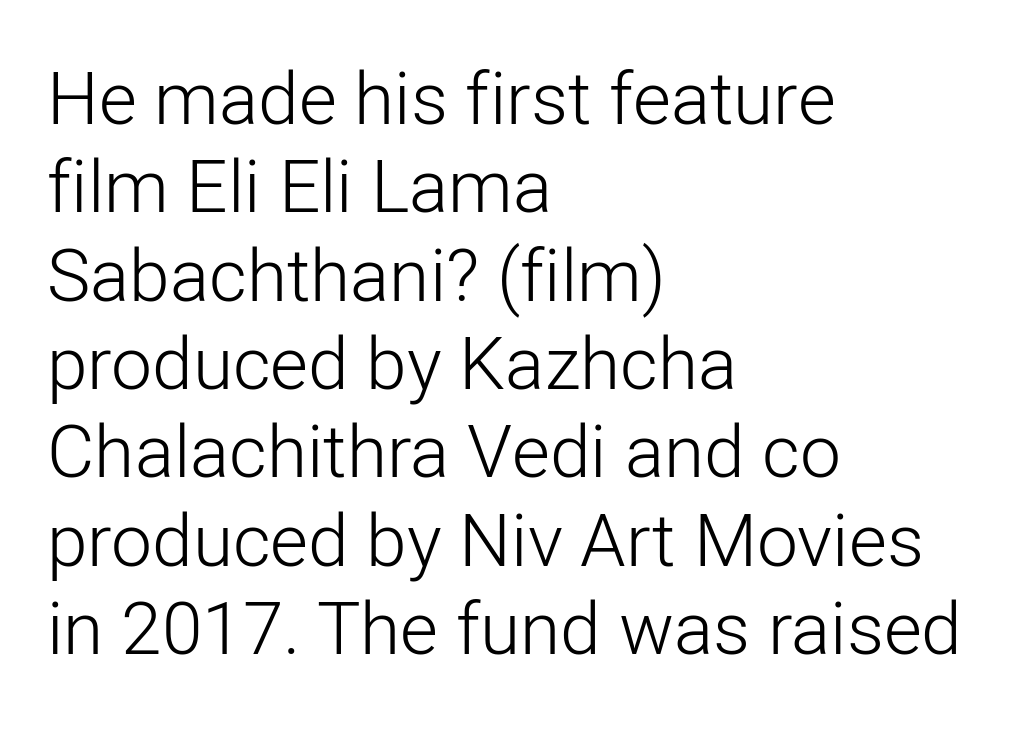
{"serif": "no", "italic": "no", "bold": "no", "weight": "light", "width": "normal", "stroke_contrast": "low", "x_height": "medium", "monospaced": "no", "underline": "no", "align": "left", "line_spacing_ratio": 1.21, "letter_spacing": "normal", "letter_spacing_em": 0.0, "glyph_px": 73}
